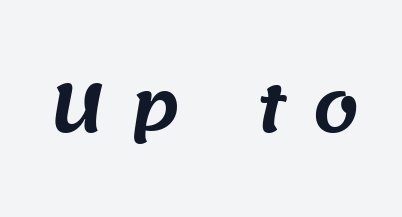
The image shows 66 px sans-serif type; set unusually wide letter spacing (+0.41 em), not underlined; medium stroke contrast and a large x-height.
